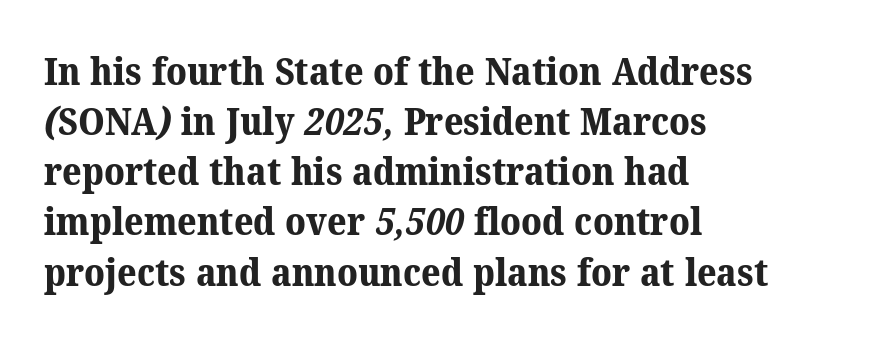
Q: Is the text bold? A: Yes.
Q: Is the typeface a serif or a sans-serif typeface? A: Serif.
Q: Is the text underlined? A: No.
Q: How is the paragraph aligned? A: Left-aligned.
Q: Is the spacing between letters normal or unusually wide? A: Normal.
Q: Is the spacing between lines tight, normal or loose? A: Normal.
Q: Width (condensed, normal, or wide)? A: Normal.
Q: Stroke contrast? A: Medium.
Q: x-height? A: Medium.
Q: Monospaced? A: No.
